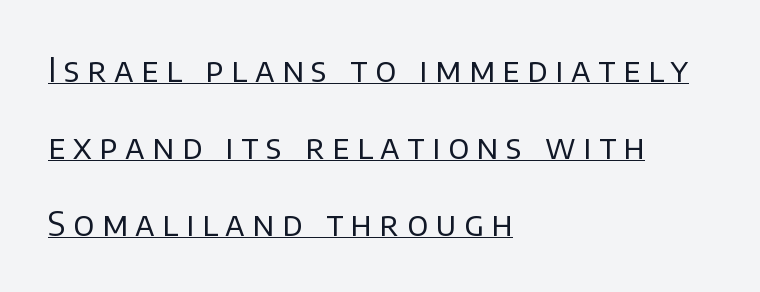
Q: Is the text bold? A: No.
Q: Is the text italic (slanted)? A: No, it is upright.
Q: Is the typeface a serif or a sans-serif typeface? A: Sans-serif.
Q: Is the text underlined? A: Yes.
Q: How is the paragraph aligned? A: Left-aligned.
Q: Is the spacing between letters normal or unusually wide? A: Unusually wide.
Q: Is the spacing between lines tight, normal or loose? A: Loose.
Q: Width (condensed, normal, or wide)? A: Normal.
Q: Stroke contrast? A: Low.
Q: x-height? A: Large.
Q: Monospaced? A: No.
